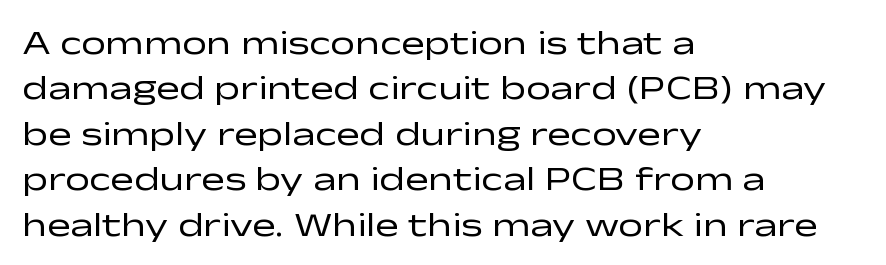
{"serif": "no", "italic": "no", "bold": "no", "weight": "regular", "width": "wide", "stroke_contrast": "low", "x_height": "medium", "monospaced": "no", "underline": "no", "align": "left", "line_spacing": "normal", "line_spacing_ratio": 1.3, "letter_spacing": "normal", "letter_spacing_em": 0.0, "glyph_px": 35}
